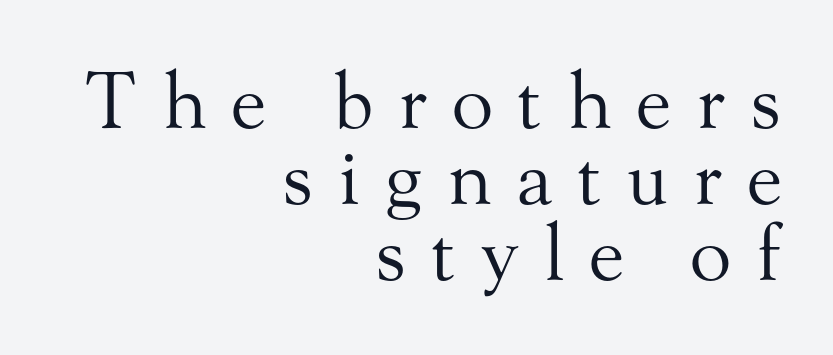
The image shows 77 px regular-weight serif type, upright; set right-aligned, tight line spacing (0.99x), unusually wide letter spacing (+0.32 em), not underlined; medium stroke contrast and a small x-height.
